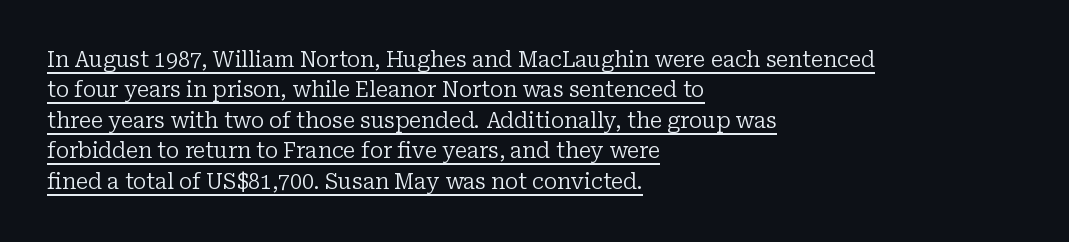
The face looks like a standard text weight, possibly lighter. Layout note: lines flush left. Short note: letters normally spaced. This block has exactly the height ordinary leading produces.
